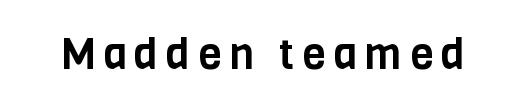
{"serif": "no", "italic": "no", "width": "condensed", "stroke_contrast": "low", "x_height": "large", "monospaced": "no", "underline": "no", "glyph_px": 43}
